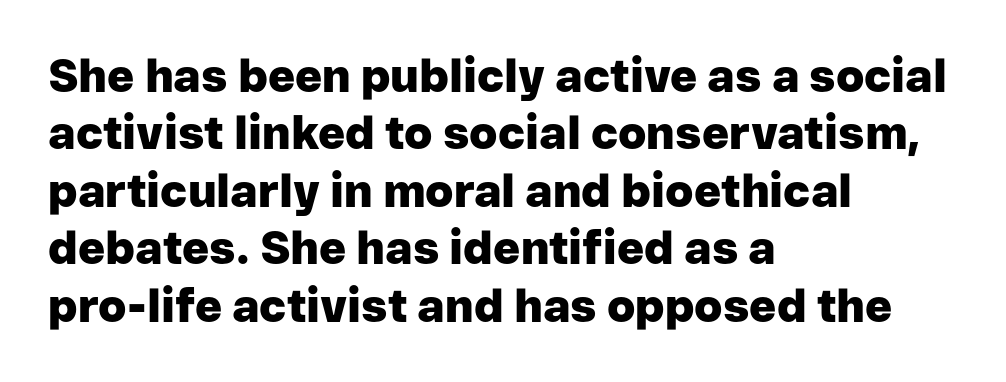
{"serif": "no", "italic": "no", "bold": "yes", "weight": "heavy", "width": "normal", "stroke_contrast": "low", "x_height": "medium", "monospaced": "no", "underline": "no", "align": "left", "line_spacing": "normal", "line_spacing_ratio": 1.25, "letter_spacing": "normal", "letter_spacing_em": 0.0, "glyph_px": 46}
